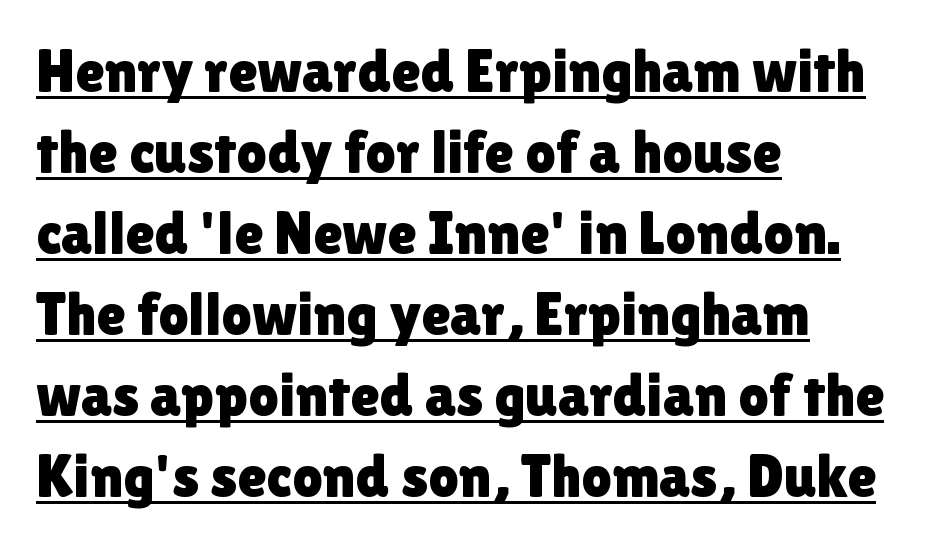
Varying glyph widths throughout — classic text-font behaviour. Leftover space on each line is placed entirely after the last word. If you drew a line through each stem, it would be perfectly vertical. A sans-serif font was chosen for this passage. Students, note that the glyphs here touch the page at normal intervals. Leading: standard.
